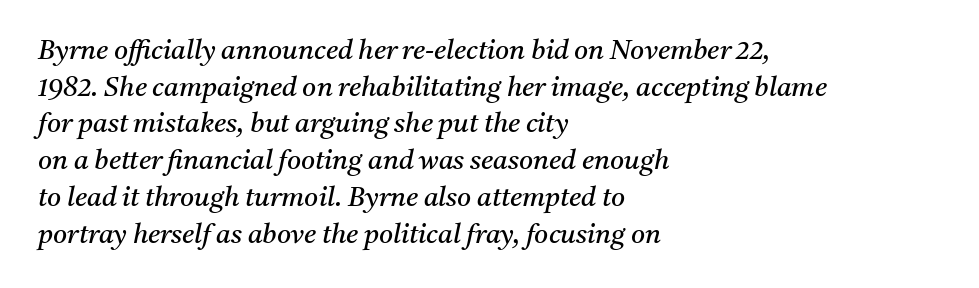
The image shows 27 px text type, italic (leaning right); set left-aligned, normal line spacing (1.36x), normal letter spacing, not underlined.
